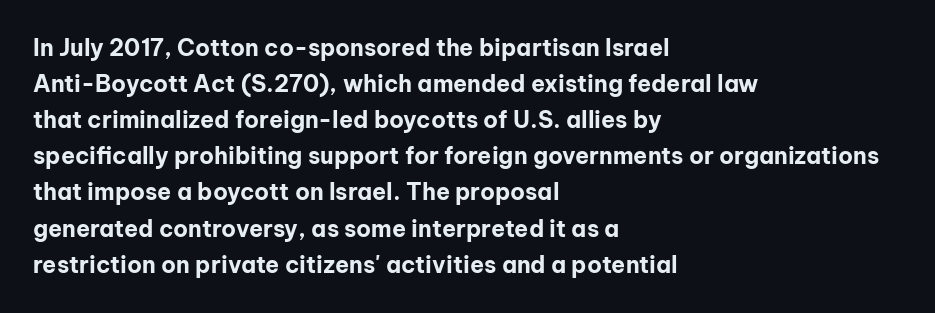
The image shows 23 px bold type, upright; set left-aligned, normal line spacing (1.57x), normal letter spacing, not underlined.
